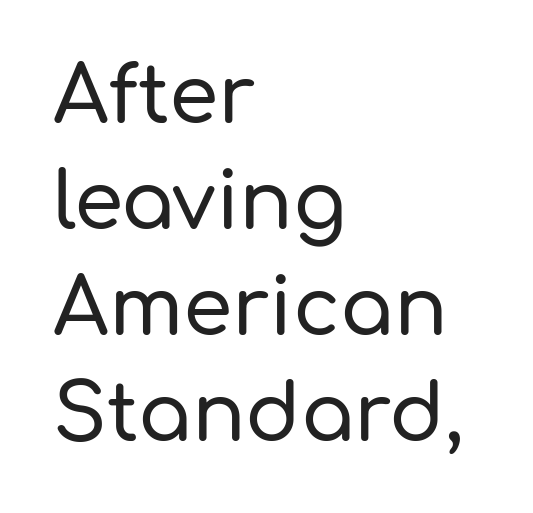
{"serif": "no", "italic": "no", "width": "normal", "stroke_contrast": "low", "x_height": "medium", "monospaced": "no", "underline": "no", "align": "left", "line_spacing": "normal", "line_spacing_ratio": 1.34, "letter_spacing": "normal", "letter_spacing_em": 0.0, "glyph_px": 79}
